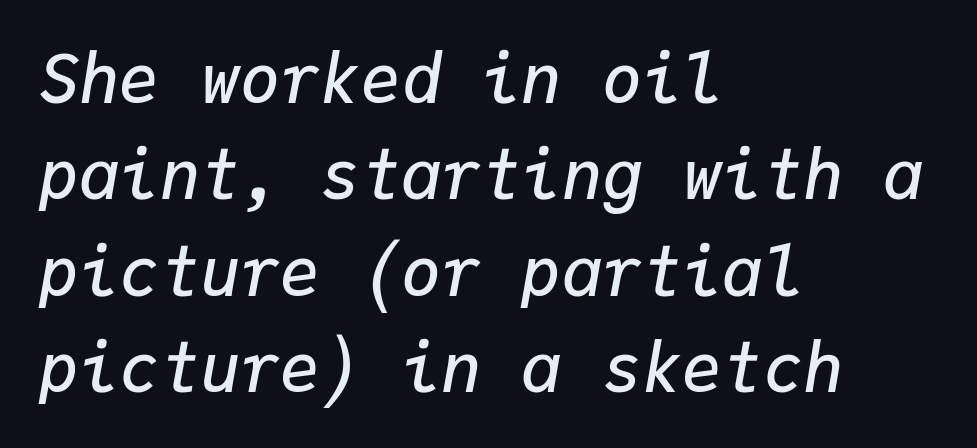
Horizontally, the lines are justified to the leading edge only. These words are printed semibold, heavier than regular yet not bold. The passage shown is typed in a monospace face where columns stay perfectly aligned. Students, note that the glyphs here touch the page at normal intervals.
